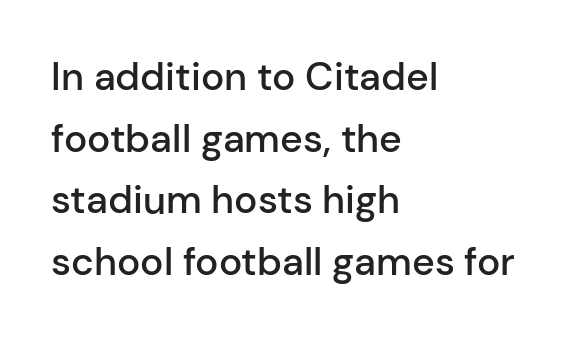
{"serif": "no", "italic": "no", "bold": "semi", "weight": "semibold", "width": "normal", "stroke_contrast": "low", "x_height": "medium", "monospaced": "no", "underline": "no", "align": "left", "line_spacing": "normal", "line_spacing_ratio": 1.58, "letter_spacing": "normal", "letter_spacing_em": 0.0, "glyph_px": 39}
